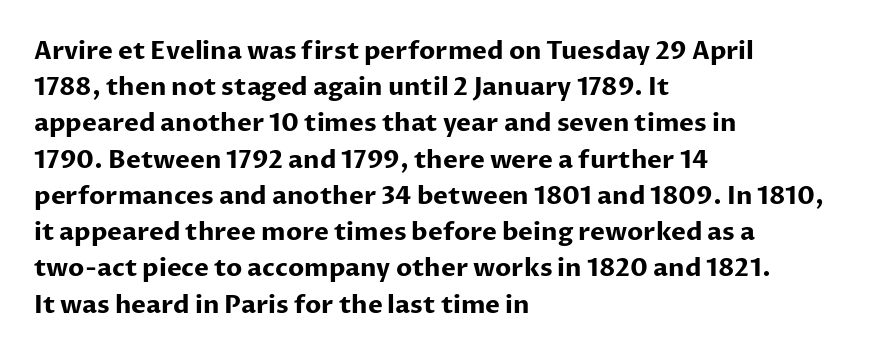
The image shows 25 px bold type, upright; set left-aligned, normal line spacing (1.45x), normal letter spacing, not underlined.
